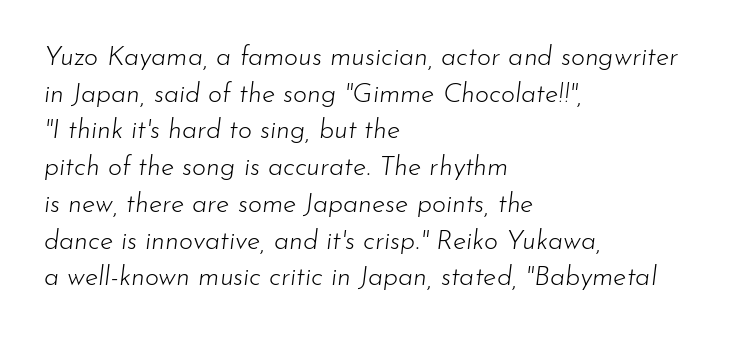
Short note: letters normally spaced. Casual observation: everything's shoved over to the left. A bare baseline throughout the passage. Stem width sits at or under what a default text font uses. An italicized treatment has been applied to the whole sample.
